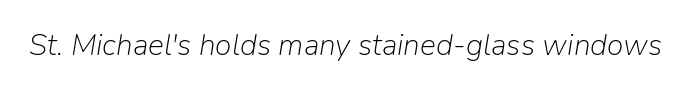
The image shows 30 px light type, italic (leaning right); set normal letter spacing, not underlined; low stroke contrast and a medium x-height.
